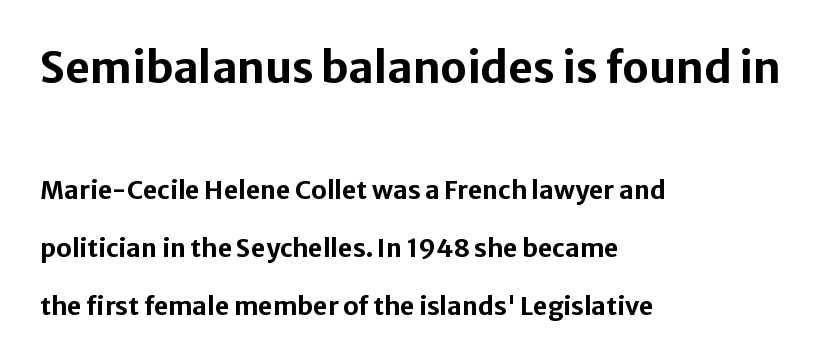
The image shows 43 px bold sans-serif type, upright; set left-aligned, loose line spacing (2.32x), normal letter spacing, not underlined; the first (top) block is 1.72x larger; low stroke contrast and a medium x-height.
